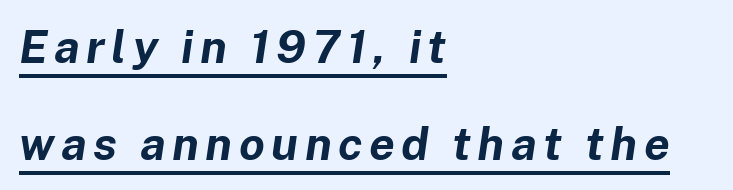
Q: Is the text bold? A: Yes.
Q: Is the text italic (slanted)? A: Yes, it leans right by about 8 degrees.
Q: Is the text underlined? A: Yes.
Q: How is the paragraph aligned? A: Left-aligned.
Q: Is the spacing between lines tight, normal or loose? A: Loose.
Q: Width (condensed, normal, or wide)? A: Normal.
Q: Stroke contrast? A: Low.
Q: x-height? A: Medium.
Q: Monospaced? A: No.
